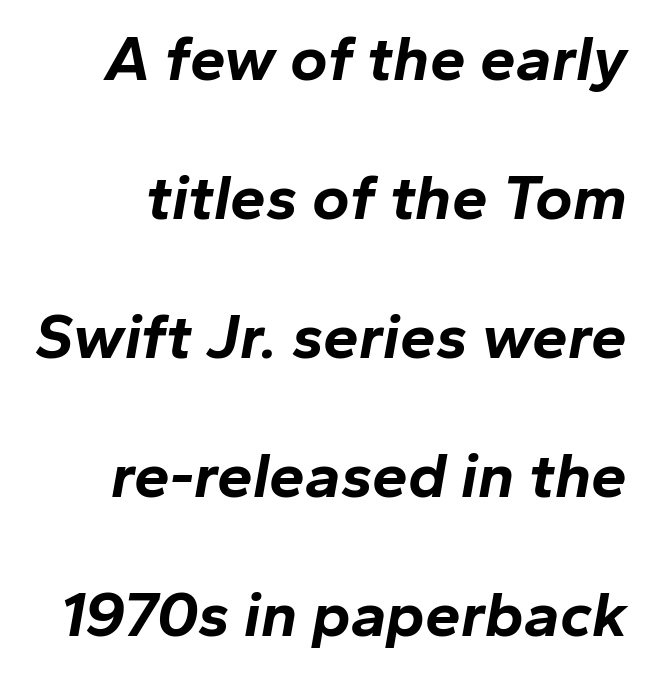
The image shows 64 px bold type, italic (leaning right); set loose line spacing (2.17x), normal letter spacing, not underlined; low stroke contrast and a medium x-height.
